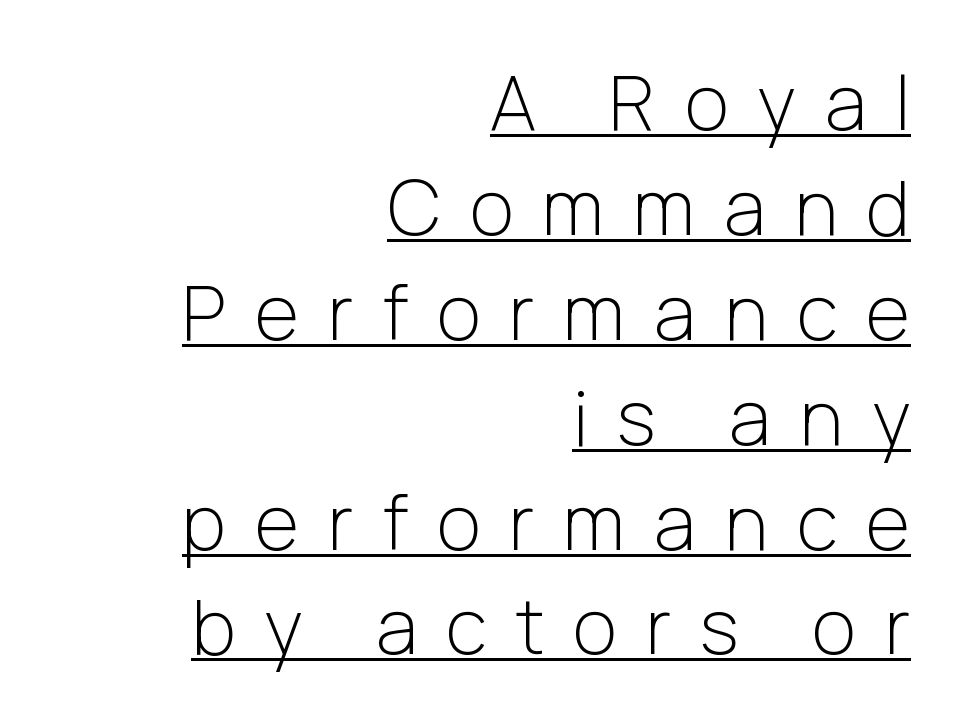
Underline: present. Look at the bottom of the vertical strokes: they stop flat, with no serifs. Each letter keeps its own natural width here, so spacing adapts to shape. Successive baselines arrive at the customary interval.
